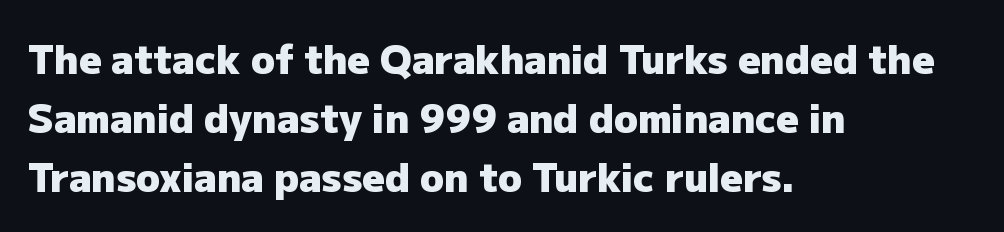
The image shows 39 px heavy sans-serif type, upright; set left-aligned, normal line spacing (1.51x), normal letter spacing, not underlined; low stroke contrast and a medium x-height.
